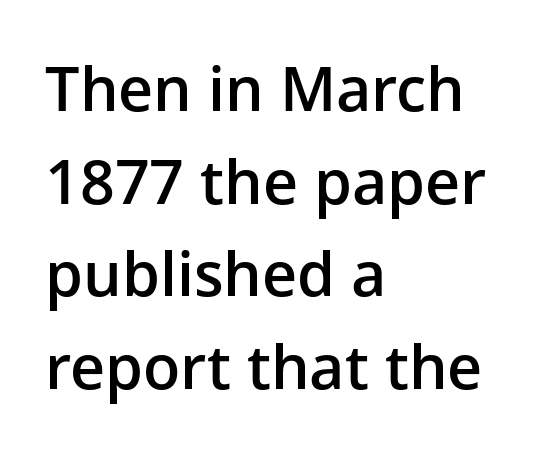
{"serif": "no", "italic": "no", "bold": "semi", "weight": "semibold", "width": "normal", "stroke_contrast": "low", "x_height": "medium", "monospaced": "no", "underline": "no", "align": "left", "line_spacing": "normal", "line_spacing_ratio": 1.52, "letter_spacing": "normal", "letter_spacing_em": 0.0, "glyph_px": 61}
